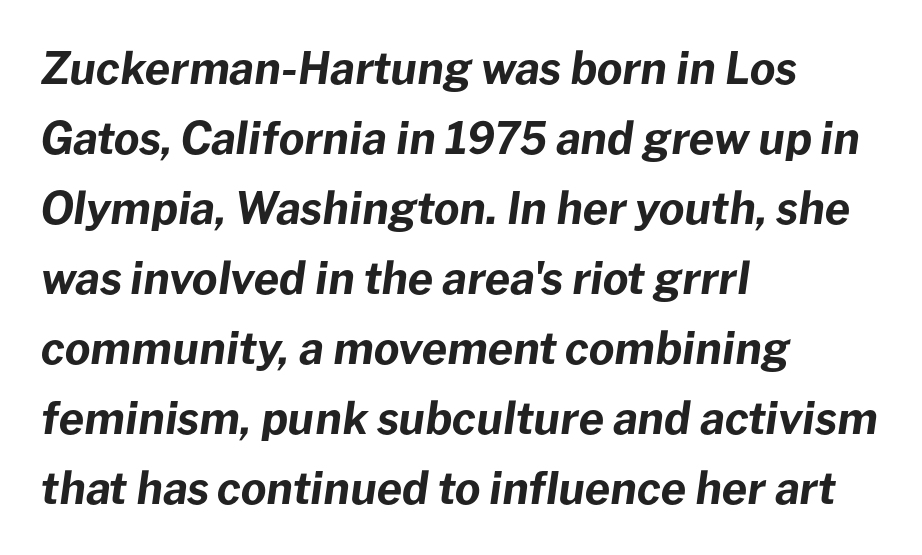
Q: Is the text bold? A: Yes.
Q: Is the text italic (slanted)? A: Yes, it leans right by about 8 degrees.
Q: Is the text underlined? A: No.
Q: How is the paragraph aligned? A: Left-aligned.
Q: Is the spacing between letters normal or unusually wide? A: Normal.
Q: Is the spacing between lines tight, normal or loose? A: Normal.
Q: Width (condensed, normal, or wide)? A: Normal.
Q: Stroke contrast? A: Low.
Q: x-height? A: Medium.
Q: Monospaced? A: No.
